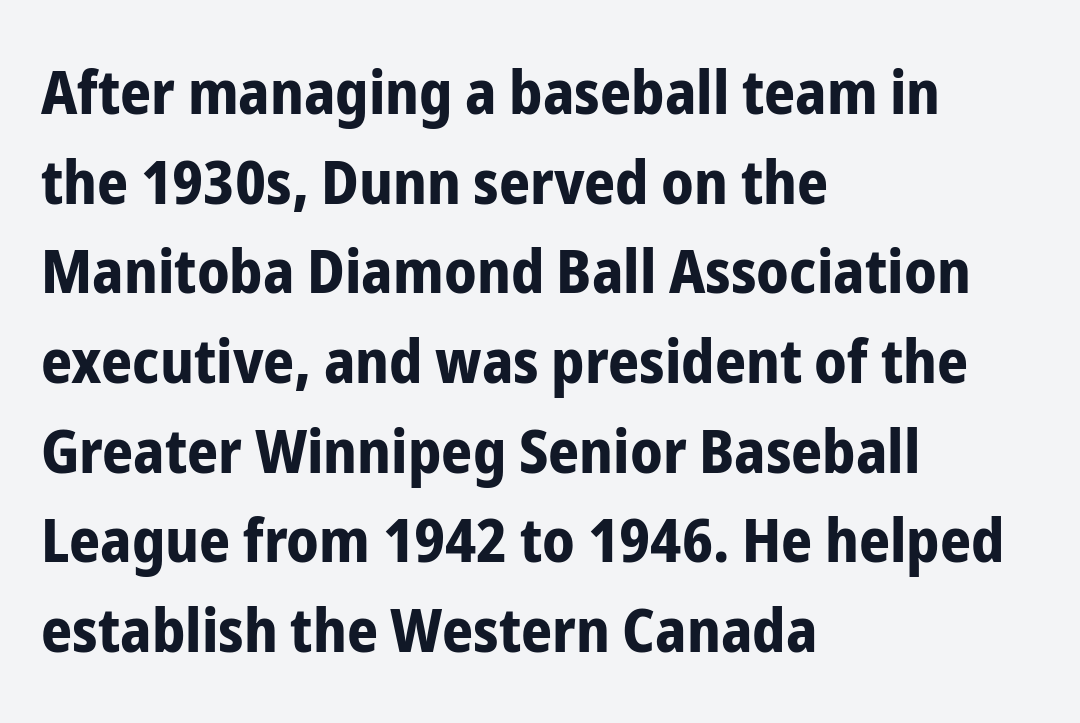
Is this a fixed-width face? No — the glyphs have proportional, varying widths. Regarding serifs, this sample does without them. The letterforms sit shoulder to shoulder at normal distance. Casual observation: everything's shoved over to the left. This block has exactly the height ordinary leading produces.
